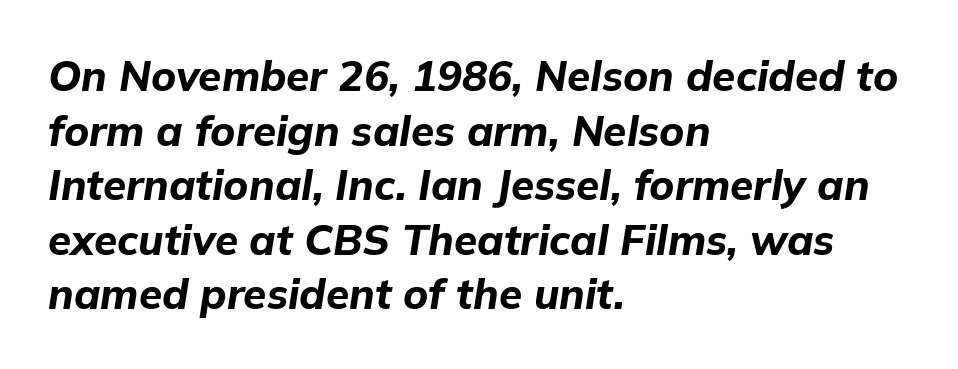
Q: Is the text bold? A: Yes.
Q: Is the text italic (slanted)? A: Yes, it leans right by about 9 degrees.
Q: Is the text underlined? A: No.
Q: How is the paragraph aligned? A: Left-aligned.
Q: Is the spacing between letters normal or unusually wide? A: Normal.
Q: Is the spacing between lines tight, normal or loose? A: Normal.
Q: Width (condensed, normal, or wide)? A: Normal.
Q: Stroke contrast? A: Low.
Q: x-height? A: Medium.
Q: Monospaced? A: No.
